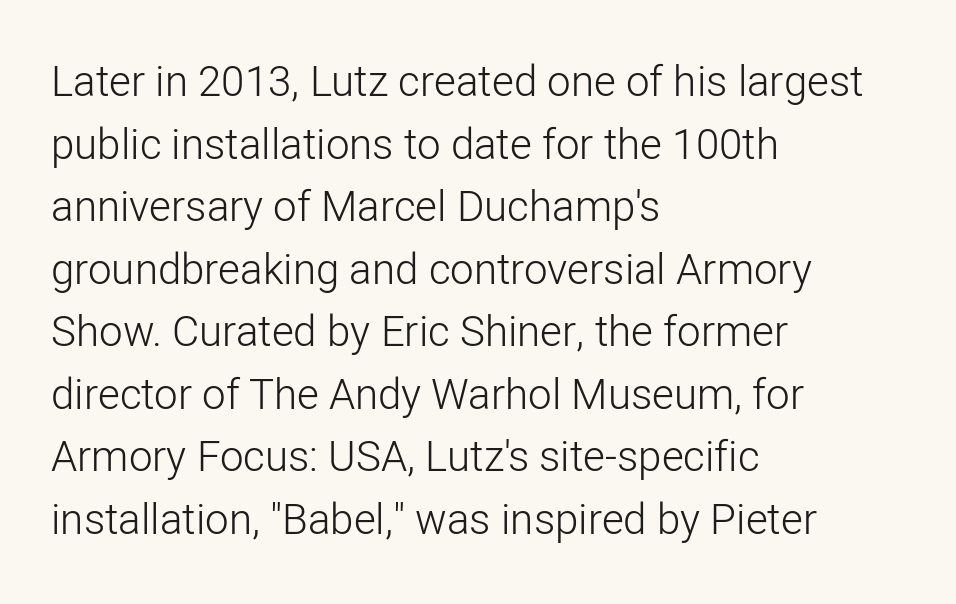
{"serif": "no", "italic": "no", "bold": "no", "weight": "light", "width": "normal", "stroke_contrast": "low", "x_height": "medium", "monospaced": "no", "underline": "no", "align": "left", "line_spacing": "normal", "line_spacing_ratio": 1.49, "letter_spacing": "normal", "letter_spacing_em": 0.0, "glyph_px": 42}
